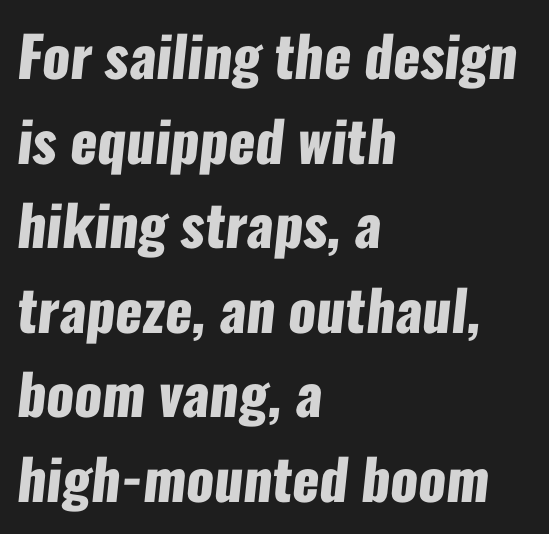
The image shows 56 px heavy, condensed sans-serif type; set left-aligned, normal line spacing (1.51x), normal letter spacing, not underlined; low stroke contrast and a medium x-height.
